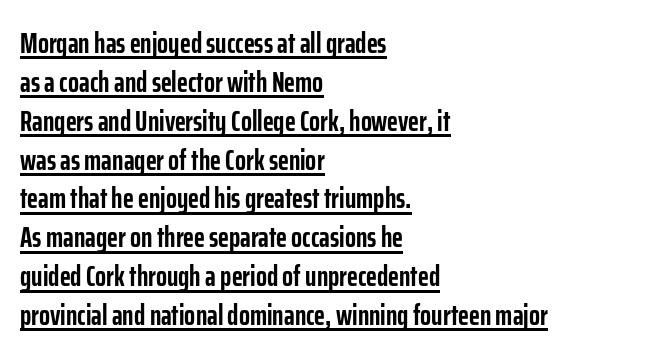
Do the characters align in a grid? No, the font is proportional. Is the type bold? Yes — the strokes are clearly thick and heavy. Each word holds together tightly as a unit, with standard inter-letter gaps. Each letter's strokes conclude bluntly, with no projecting serifs.
